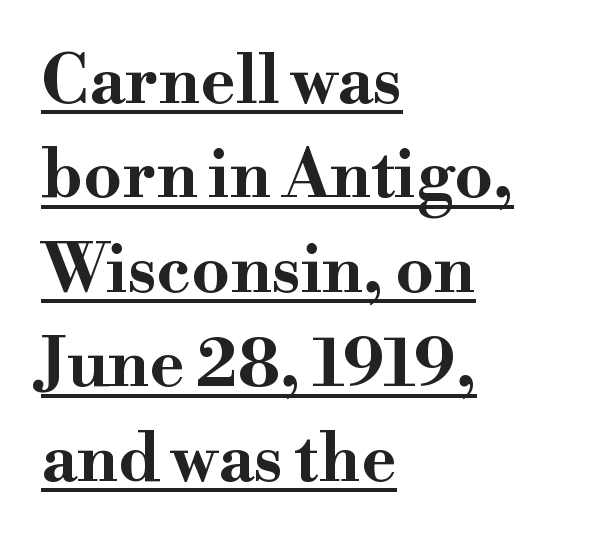
{"serif": "yes", "italic": "no", "bold": "yes", "weight": "bold", "width": "wide", "stroke_contrast": "high", "x_height": "small", "monospaced": "no", "underline": "yes", "align": "left", "line_spacing": "normal", "line_spacing_ratio": 1.41, "letter_spacing": "normal", "letter_spacing_em": 0.0, "glyph_px": 67}
